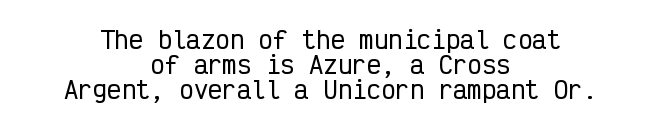
{"italic": "no", "underline": "no", "align": "center", "line_spacing": "tight", "line_spacing_ratio": 1.05, "letter_spacing": "normal", "letter_spacing_em": 0.0, "glyph_px": 24}
